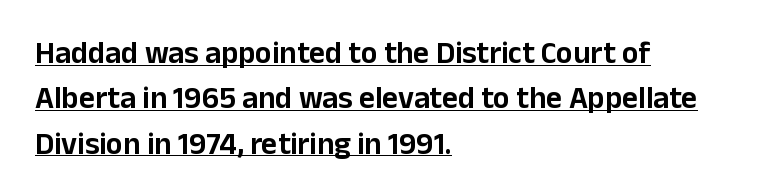
The image shows 31 px sans-serif type, upright; set left-aligned, normal line spacing (1.46x), normal letter spacing, underlined; low stroke contrast and a medium x-height.
